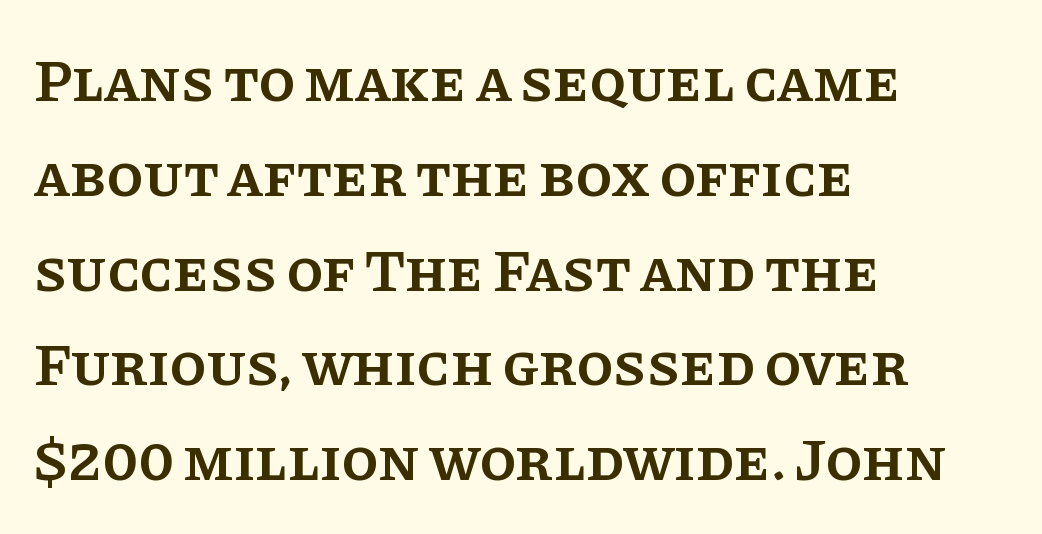
Leftover space on each line is placed entirely after the last word. Italic? Not at all — the glyphs are vertical. Emphasis by weight is partial: semibold. The letters sit at their default tracking, neither squeezed nor spread. Only glyphs here, with clear space below each row. Regular leading.
